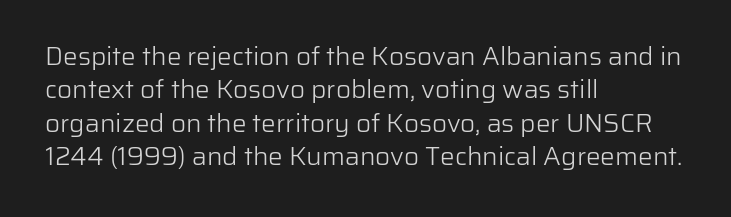
The image shows 26 px text type, upright; set left-aligned, normal line spacing (1.28x), normal letter spacing, not underlined.
